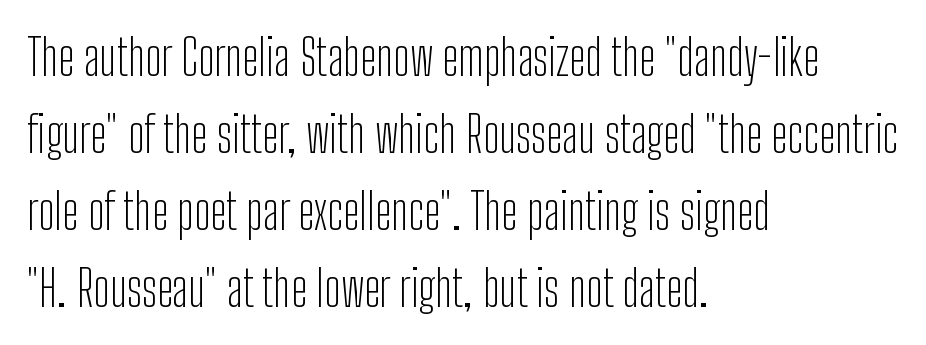
{"serif": "no", "italic": "no", "bold": "no", "weight": "light", "width": "condensed", "stroke_contrast": "low", "x_height": "medium", "monospaced": "no", "underline": "no", "align": "left", "line_spacing": "normal", "line_spacing_ratio": 1.57, "letter_spacing": "normal", "letter_spacing_em": 0.0, "glyph_px": 49}
